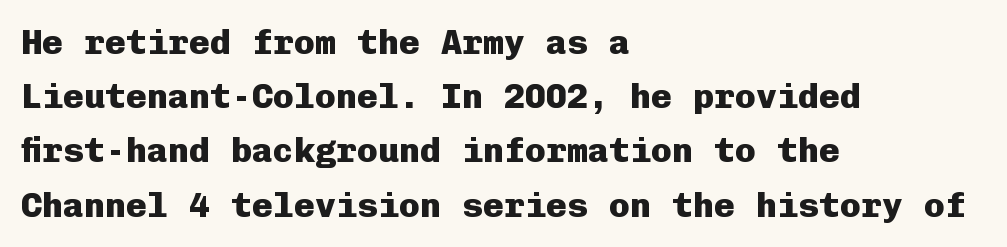
The image shows 35 px heavy sans-serif type, upright, monospaced; set left-aligned, normal line spacing (1.55x), normal letter spacing, not underlined; low stroke contrast and a medium x-height.
